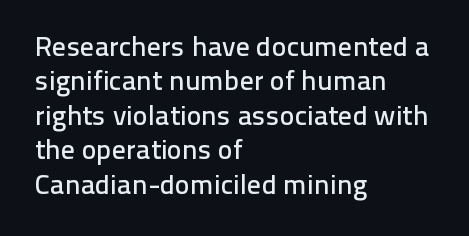
Compared with typical body copy, the letter spacing here is the same. The rendering shows plain stroke endings on the letterforms — a sans-serif design. You could not count columns in this text — the font is proportionally spaced. The compositor pushed each line to the left boundary. Upright lettering throughout. Quick note: underline off.
